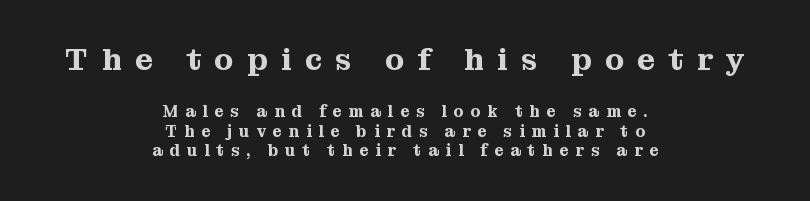
{"serif": "yes", "italic": "no", "width": "normal", "stroke_contrast": "medium", "x_height": "medium", "monospaced": "no", "underline": "no", "align": "center", "line_spacing_ratio": 1.21, "letter_spacing": "wide", "letter_spacing_em": 0.43, "larger_block": "first", "size_ratio": 1.94, "glyph_px": 31}
